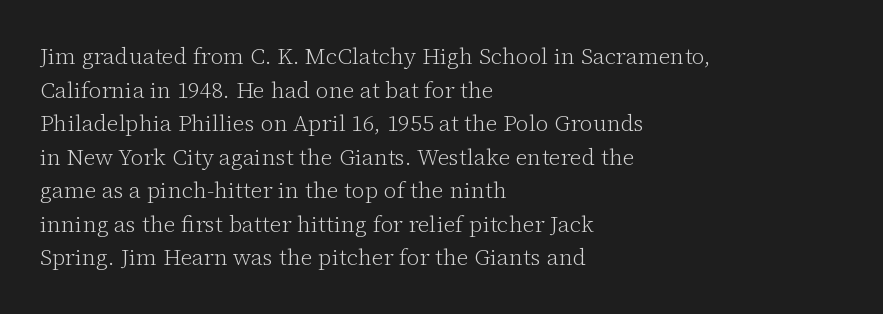
What stands out about the letter spacing? Nothing — it is the standard amount. Type without underlining. You can tell it's not italic because the verticals are truly vertical. Is there much room between lines? A standard amount, neither cramped nor airy.
